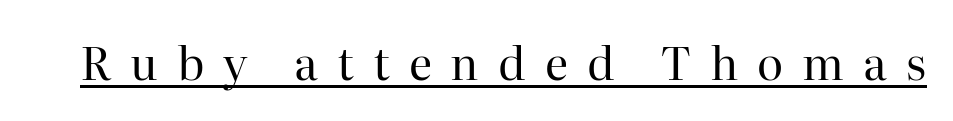
To sum up the face: it has serifs. Vertical stems look standard width or narrower in stroke. The string is rendered with underlining switched on. You could not count columns in this text — the font is proportionally spaced. Between one letter and the next there's a generous, obvious gap. This is roman type, the default non-slanted kind.
